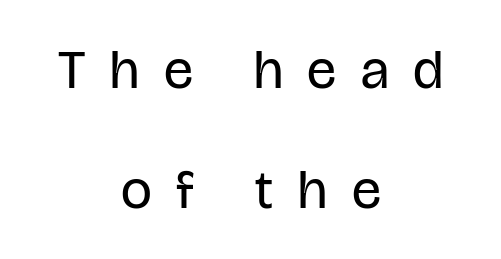
The image shows 55 px regular-weight, condensed sans-serif type, upright; set centered, loose line spacing (2.18x), unusually wide letter spacing (+0.45 em), not underlined; low stroke contrast and a large x-height.
